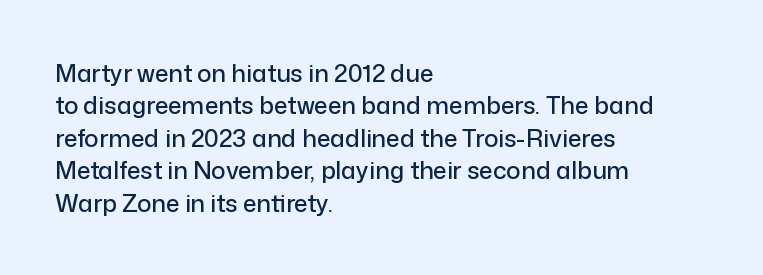
Glyph-to-glyph distance matches everyday printed text. Teacher's note: observe the even left margin — that is flush-left alignment. Type without underlining. This sample keeps an unexceptional amount of space between lines. This is roman type, the default non-slanted kind.
